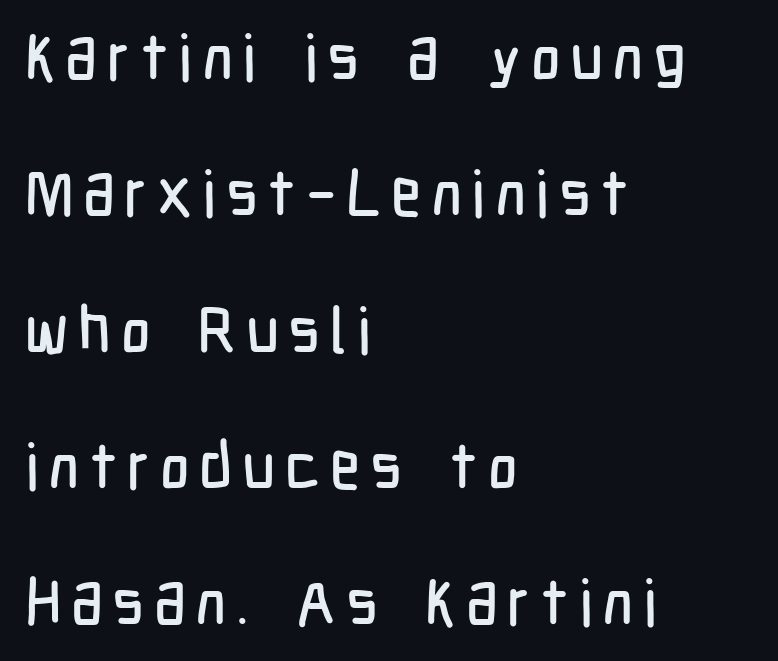
{"serif": "no", "italic": "no", "width": "condensed", "stroke_contrast": "low", "x_height": "medium", "monospaced": "no", "underline": "no", "align": "left", "line_spacing": "loose", "line_spacing_ratio": 2.13, "glyph_px": 64}
